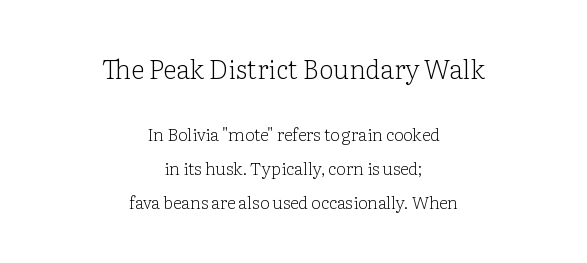
{"italic": "no", "bold": "no", "underline": "no", "align": "center", "line_spacing": "loose", "line_spacing_ratio": 1.98, "letter_spacing": "normal", "letter_spacing_em": 0.0, "larger_block": "first", "size_ratio": 1.53, "glyph_px": 26}
